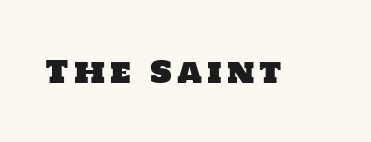
The image shows 31 px sans-serif type; set not underlined; low stroke contrast and a large x-height.
